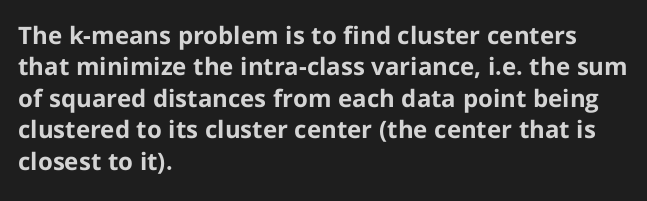
Q: Is the text bold? A: Yes.
Q: Is the text italic (slanted)? A: No, it is upright.
Q: Is the text underlined? A: No.
Q: How is the paragraph aligned? A: Left-aligned.
Q: Is the spacing between letters normal or unusually wide? A: Normal.
Q: Is the spacing between lines tight, normal or loose? A: Normal.
